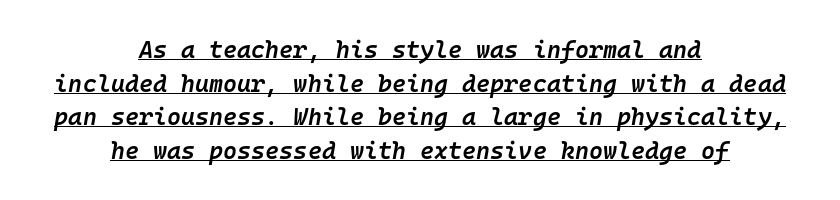
Typesetter's note: demi weight, one step under bold. Which margin do the lines hug? Neither — every line sits in the middle. What stands out about the letter spacing? Nothing — it is the standard amount. The font's italic variant was chosen for this text. A continuous stroke trails under the words, as in a hyperlink.
